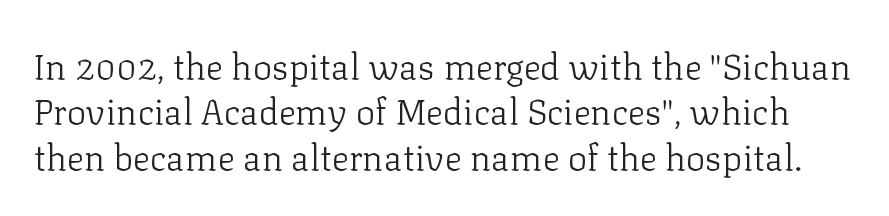
Q: Is the text bold? A: No.
Q: Is the text italic (slanted)? A: No, it is upright.
Q: Is the typeface a serif or a sans-serif typeface? A: Serif.
Q: Is the text underlined? A: No.
Q: Is the spacing between letters normal or unusually wide? A: Normal.
Q: Is the spacing between lines tight, normal or loose? A: Normal.
Q: Width (condensed, normal, or wide)? A: Normal.
Q: Stroke contrast? A: Low.
Q: x-height? A: Medium.
Q: Monospaced? A: No.
